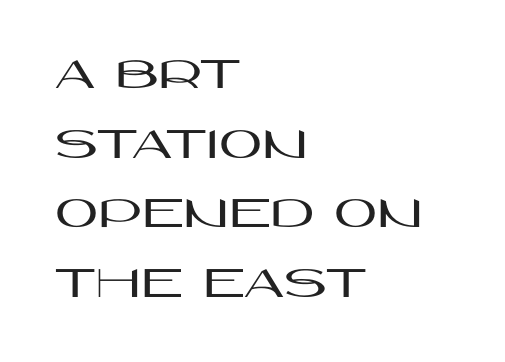
The image shows 47 px wide sans-serif type, upright; set left-aligned, normal line spacing (1.48x), normal letter spacing, not underlined; high stroke contrast and a large x-height.
